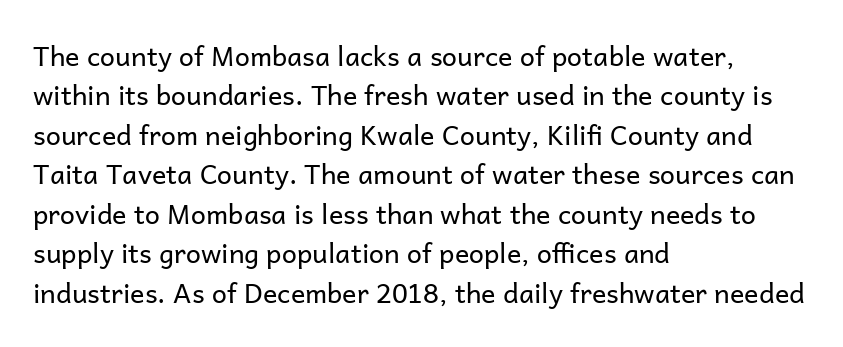
Quick note: not italic, upright. Is the stroke heavy? The answer is a plain regular-or-lighter. The setting favours the left margin, as ordinary paragraphs usually do. Has an underline been added? It has not. Tracking here is standard; glyphs follow each other at the usual distance. Line spacing here is normal.
